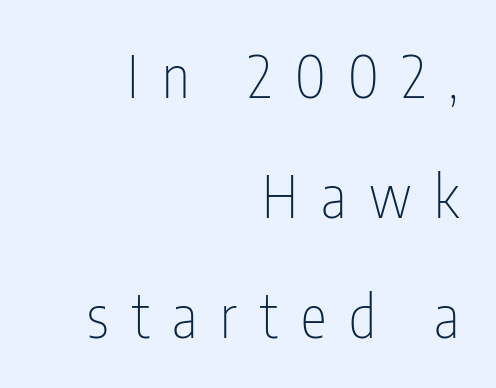
This is roman type, the default non-slanted kind. Alignment: flush right. Vertical stems look standard width or narrower in stroke. Each row of text sits above clean, open space. Between one letter and the next there's a generous, obvious gap. Successive baselines arrive slowly, with a big drop between each.
